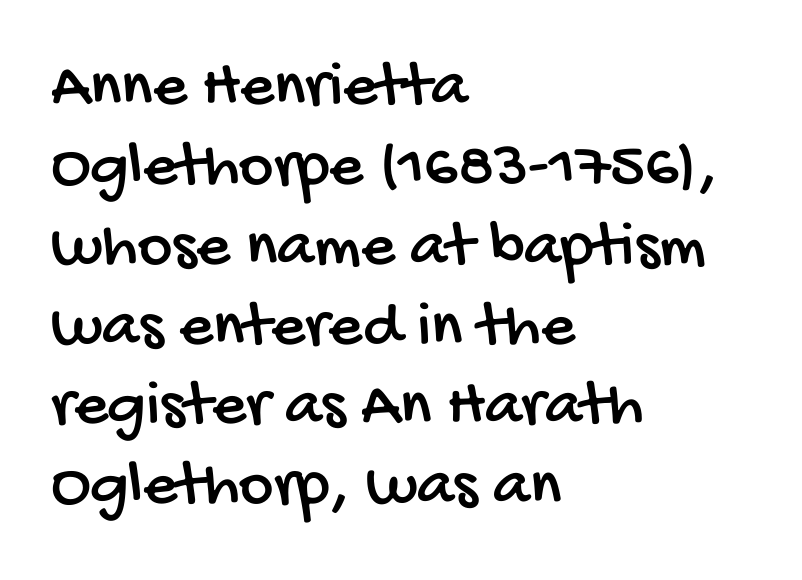
{"serif": "no", "width": "condensed", "stroke_contrast": "low", "x_height": "large", "monospaced": "no", "underline": "no", "align": "left", "line_spacing_ratio": 1.21, "letter_spacing": "normal", "letter_spacing_em": 0.0, "glyph_px": 66}
